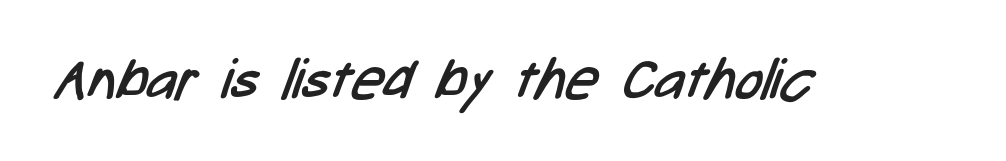
Decoration check: the copy has no underline. Each letter keeps its own natural width here, so spacing adapts to shape. The weight would be labelled regular, book, light, or lighter still. Regarding serifs, this sample does without them.
